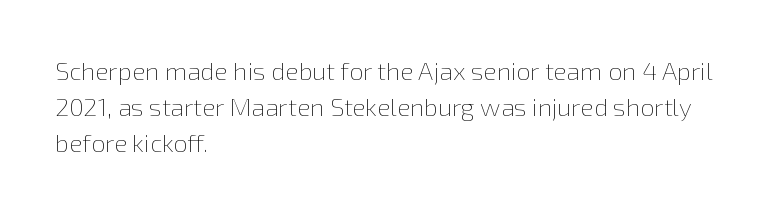
The image shows 25 px text type, upright; set left-aligned, normal line spacing (1.44x), normal letter spacing, not underlined.
